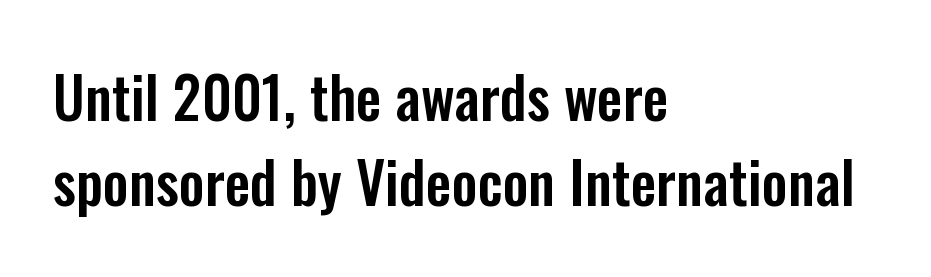
Q: Is the text italic (slanted)? A: No, it is upright.
Q: Is the typeface a serif or a sans-serif typeface? A: Sans-serif.
Q: Is the text underlined? A: No.
Q: How is the paragraph aligned? A: Left-aligned.
Q: Is the spacing between letters normal or unusually wide? A: Normal.
Q: Is the spacing between lines tight, normal or loose? A: Normal.
Q: Width (condensed, normal, or wide)? A: Condensed.
Q: Stroke contrast? A: Low.
Q: x-height? A: Medium.
Q: Monospaced? A: No.
